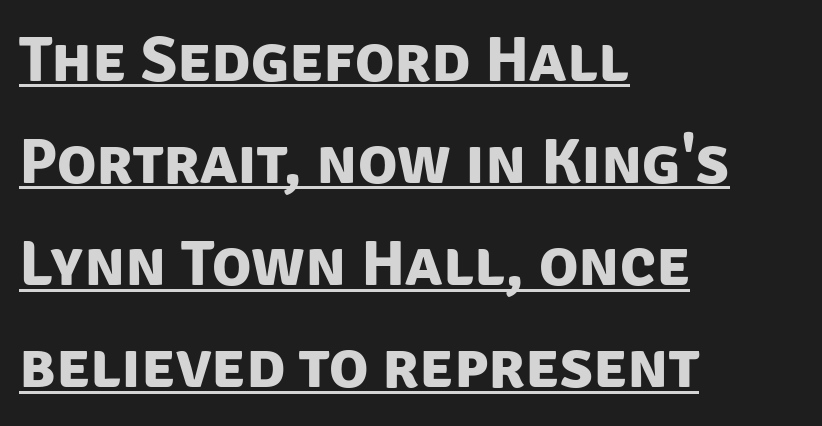
The image shows 65 px bold sans-serif type; set left-aligned, normal line spacing (1.57x), normal letter spacing, underlined; low stroke contrast and a large x-height.
